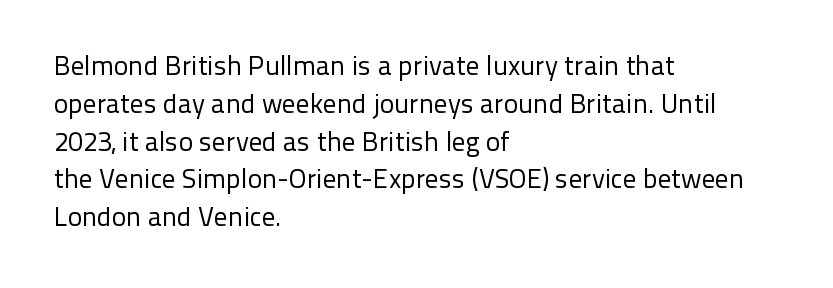
{"italic": "no", "bold": "no", "underline": "no", "align": "left", "line_spacing": "normal", "line_spacing_ratio": 1.4, "letter_spacing": "normal", "letter_spacing_em": 0.0, "glyph_px": 27}
